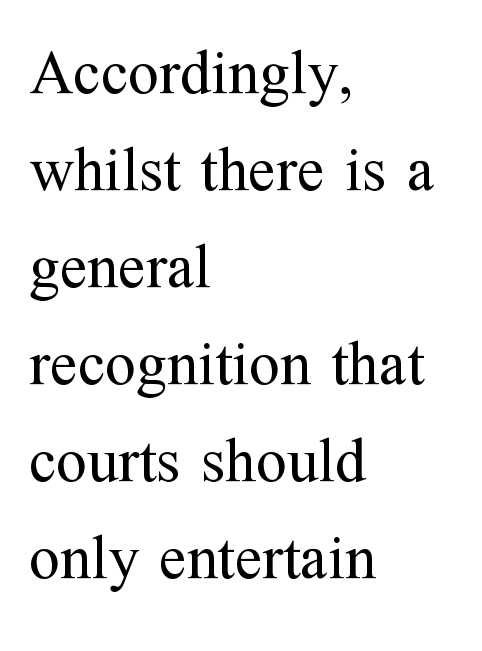
Q: Is the text bold? A: No.
Q: Is the text italic (slanted)? A: No, it is upright.
Q: Is the typeface a serif or a sans-serif typeface? A: Serif.
Q: Is the text underlined? A: No.
Q: How is the paragraph aligned? A: Left-aligned.
Q: Is the spacing between letters normal or unusually wide? A: Normal.
Q: Is the spacing between lines tight, normal or loose? A: Normal.
Q: Width (condensed, normal, or wide)? A: Normal.
Q: Stroke contrast? A: Medium.
Q: x-height? A: Medium.
Q: Monospaced? A: No.
